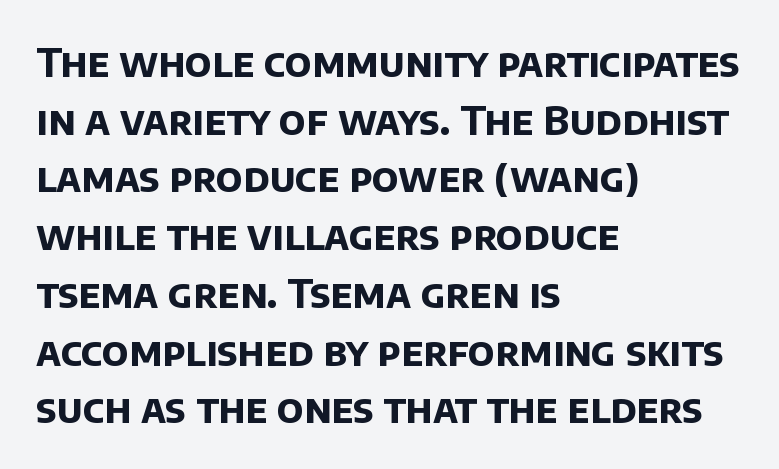
Q: Is the text bold? A: Yes.
Q: Is the typeface a serif or a sans-serif typeface? A: Sans-serif.
Q: Is the text underlined? A: No.
Q: How is the paragraph aligned? A: Left-aligned.
Q: Is the spacing between letters normal or unusually wide? A: Normal.
Q: Is the spacing between lines tight, normal or loose? A: Normal.
Q: Width (condensed, normal, or wide)? A: Normal.
Q: Stroke contrast? A: Low.
Q: x-height? A: Large.
Q: Monospaced? A: No.
